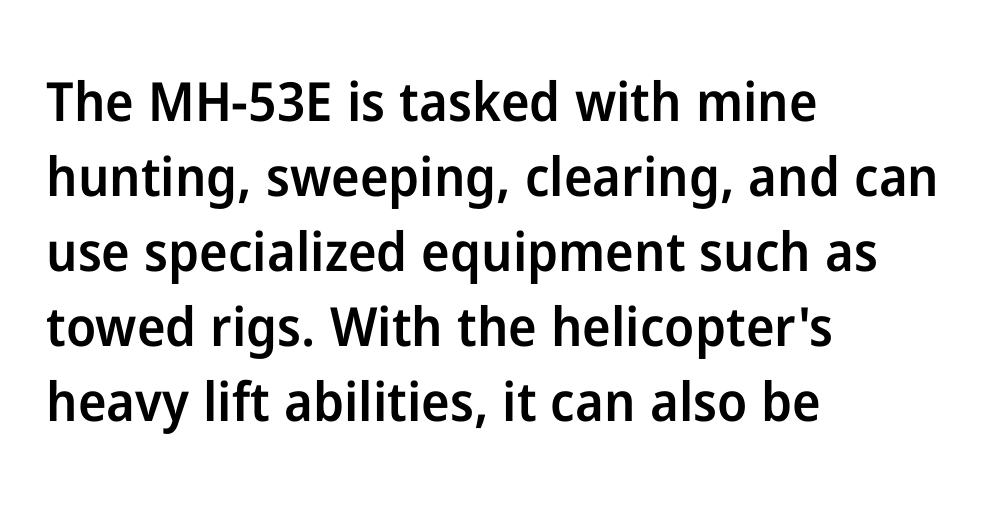
Q: Is the text bold? A: Semi-bold.
Q: Is the text italic (slanted)? A: No, it is upright.
Q: Is the typeface a serif or a sans-serif typeface? A: Sans-serif.
Q: Is the text underlined? A: No.
Q: How is the paragraph aligned? A: Left-aligned.
Q: Is the spacing between letters normal or unusually wide? A: Normal.
Q: Is the spacing between lines tight, normal or loose? A: Normal.
Q: Width (condensed, normal, or wide)? A: Normal.
Q: Stroke contrast? A: Low.
Q: x-height? A: Medium.
Q: Monospaced? A: No.
